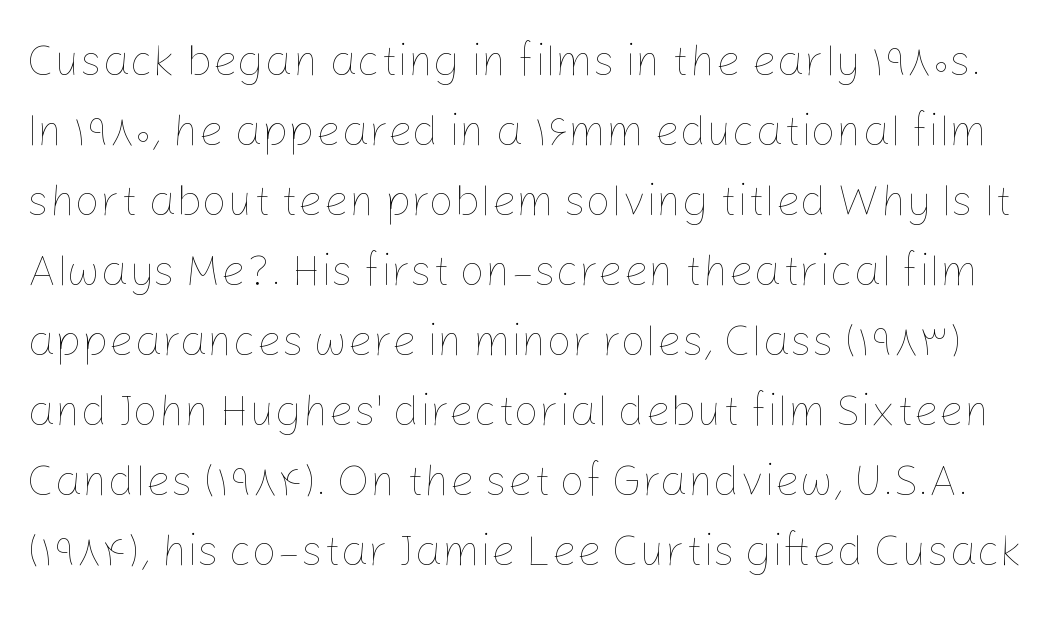
Q: Is the text bold? A: No.
Q: Is the text italic (slanted)? A: No, it is upright.
Q: Is the text underlined? A: No.
Q: Is the spacing between letters normal or unusually wide? A: Normal.
Q: Is the spacing between lines tight, normal or loose? A: Normal.
Q: Width (condensed, normal, or wide)? A: Normal.
Q: Stroke contrast? A: Low.
Q: x-height? A: Medium.
Q: Monospaced? A: No.
